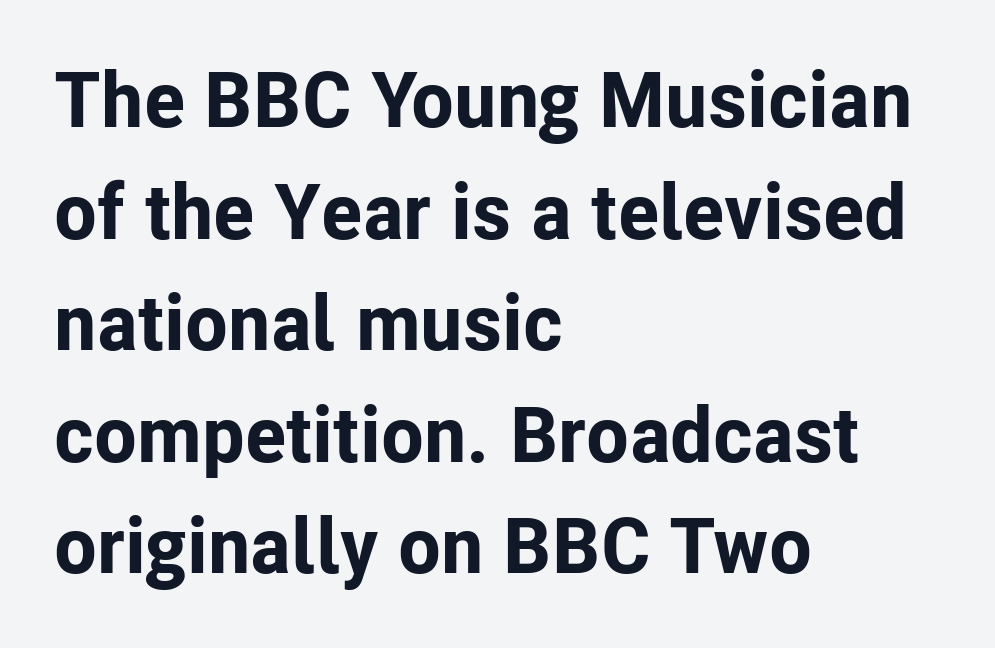
It's the straight-up-and-down kind of type. The rendering uses natural spacing where letterforms have individual widths. Does the copy run flush right? No — it runs flush left. Nope, no serifs anywhere on these letters. The tracking reads as untouched default to a designer's eye.
